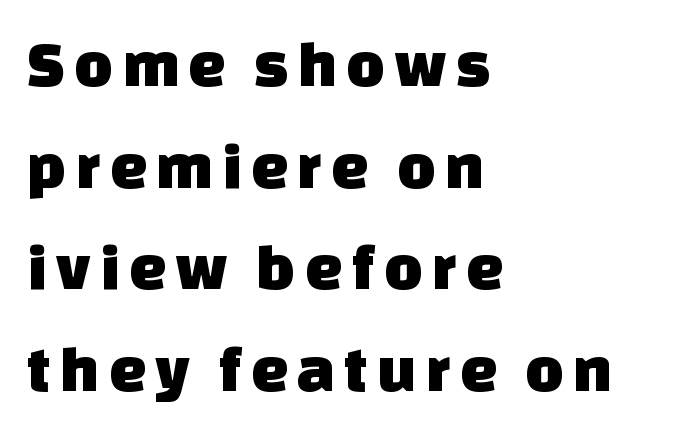
The image shows 66 px sans-serif type; set left-aligned, normal line spacing (1.54x), not underlined; low stroke contrast and a large x-height.
